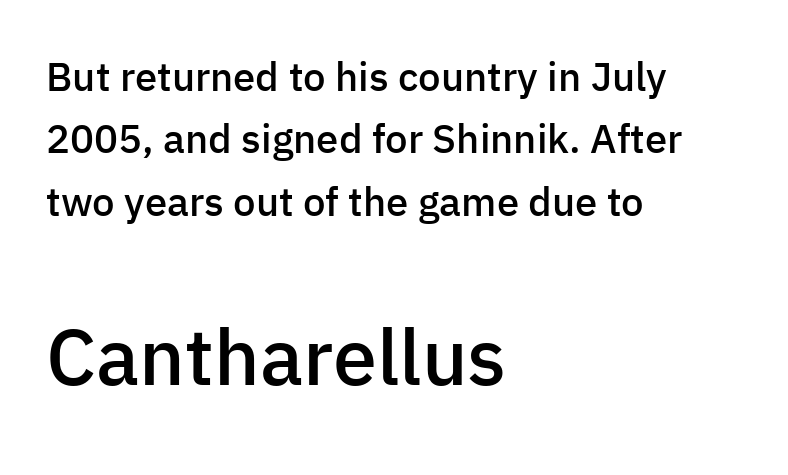
Q: Is the text bold? A: Semi-bold.
Q: Is the text italic (slanted)? A: No, it is upright.
Q: Is the typeface a serif or a sans-serif typeface? A: Sans-serif.
Q: Is the text underlined? A: No.
Q: How is the paragraph aligned? A: Left-aligned.
Q: Is the spacing between letters normal or unusually wide? A: Normal.
Q: Is the spacing between lines tight, normal or loose? A: Normal.
Q: Which block of text is set in a larger size, the first (top) or the second (bottom)? A: The second (bottom) one.
Q: Width (condensed, normal, or wide)? A: Normal.
Q: Stroke contrast? A: Low.
Q: x-height? A: Medium.
Q: Monospaced? A: No.
